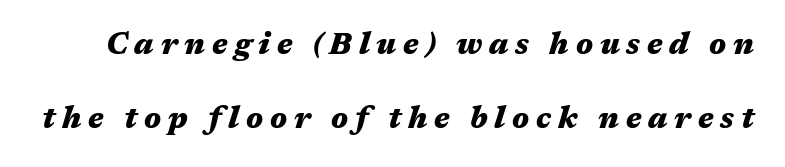
Q: Is the text bold? A: Yes.
Q: Is the text italic (slanted)? A: Yes, it leans right by about 17 degrees.
Q: Is the text underlined? A: No.
Q: Is the spacing between letters normal or unusually wide? A: Unusually wide.
Q: Is the spacing between lines tight, normal or loose? A: Loose.
Q: Width (condensed, normal, or wide)? A: Wide.
Q: Stroke contrast? A: Medium.
Q: x-height? A: Medium.
Q: Monospaced? A: No.
